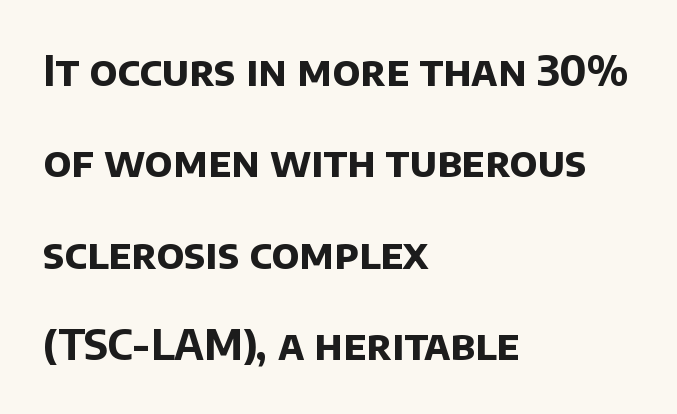
This sample uses plain, unmodified letter spacing. Leading: increased. The area under the type is left untouched. Do the characters align in a grid? No, the font is proportional.
